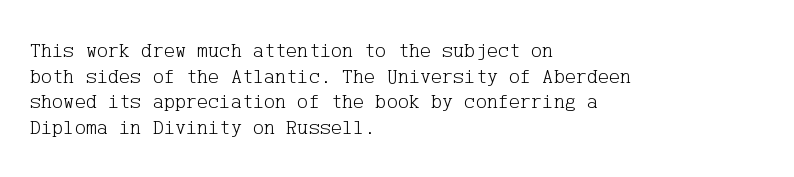
The image shows 21 px text type, upright; set left-aligned, line spacing 1.22x, normal letter spacing, not underlined.
